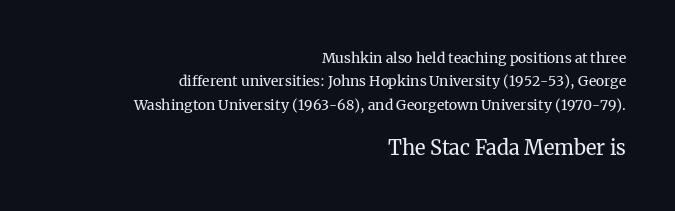
The characters are drawn with everyday or finer stroke widths. Which margin do the lines hug? The right one — the left edge is uneven. These two chunks differ in scale, with the bottom chunk taking the larger measure. Summary of vertical rhythm: regular, with standard interline spacing. The words here are not underlined.
